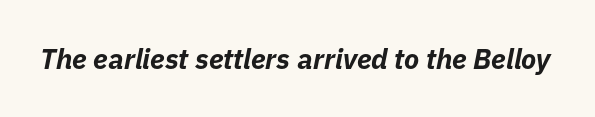
Q: Is the text bold? A: Yes.
Q: Is the text italic (slanted)? A: Yes, it leans right by about 11 degrees.
Q: Is the text underlined? A: No.
Q: Is the spacing between letters normal or unusually wide? A: Normal.
Q: Width (condensed, normal, or wide)? A: Normal.
Q: Stroke contrast? A: Low.
Q: x-height? A: Medium.
Q: Monospaced? A: No.
